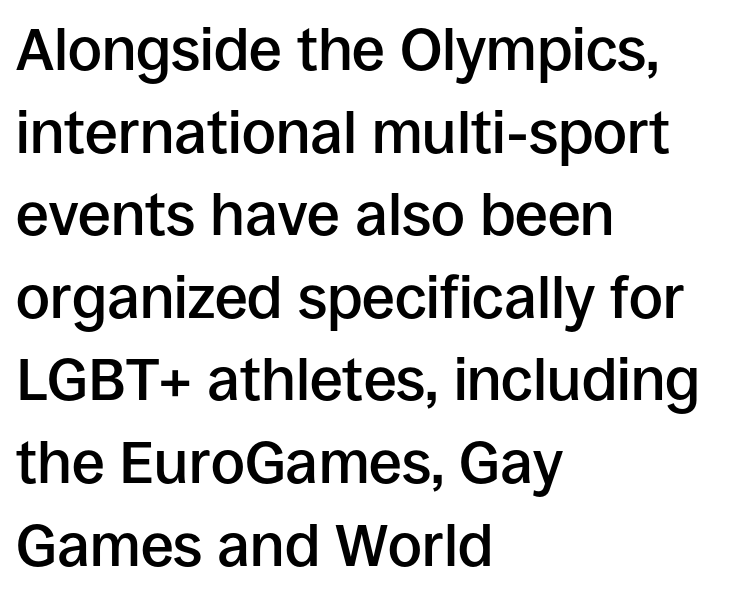
Q: Is the text bold? A: Semi-bold.
Q: Is the text italic (slanted)? A: No, it is upright.
Q: Is the typeface a serif or a sans-serif typeface? A: Sans-serif.
Q: Is the text underlined? A: No.
Q: How is the paragraph aligned? A: Left-aligned.
Q: Is the spacing between letters normal or unusually wide? A: Normal.
Q: Is the spacing between lines tight, normal or loose? A: Normal.
Q: Width (condensed, normal, or wide)? A: Normal.
Q: Stroke contrast? A: Low.
Q: x-height? A: Large.
Q: Monospaced? A: No.
